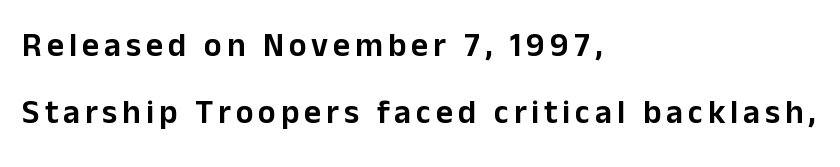
The rendering uses natural spacing where letterforms have individual widths. The foot of each line stays bare and open. Where is the straight margin? On the left. Reading down the column, the eye jumps a long way to each next line. Nope, not italic — everything's standing straight.
